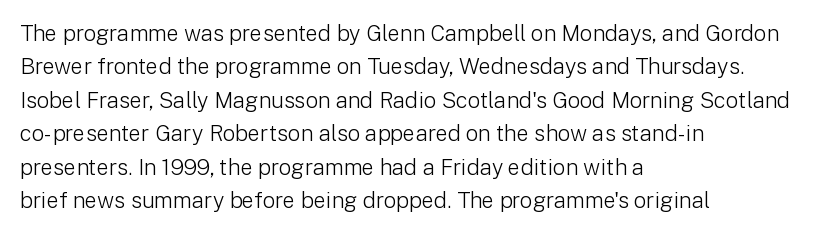
{"italic": "no", "bold": "no", "underline": "no", "align": "left", "line_spacing": "normal", "line_spacing_ratio": 1.52, "letter_spacing": "normal", "letter_spacing_em": 0.0, "glyph_px": 22}
